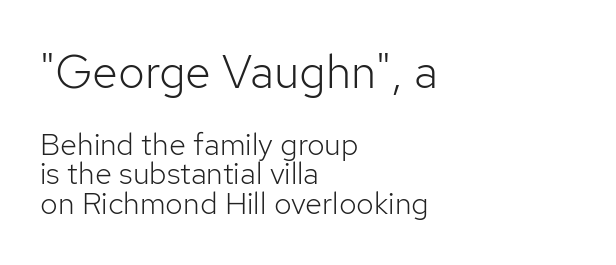
This sample has the flowing, uneven cadence of proportional lettering. A classic flush-left, rag-right setting is used for this passage. Which of the two is more prominent by size? The first, at the top. Italic? Not at all — the glyphs are vertical.
